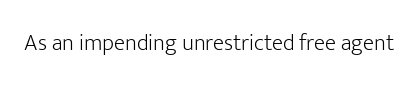
Q: Is the text bold? A: No.
Q: Is the text italic (slanted)? A: No, it is upright.
Q: Is the text underlined? A: No.
Q: Is the spacing between letters normal or unusually wide? A: Normal.
